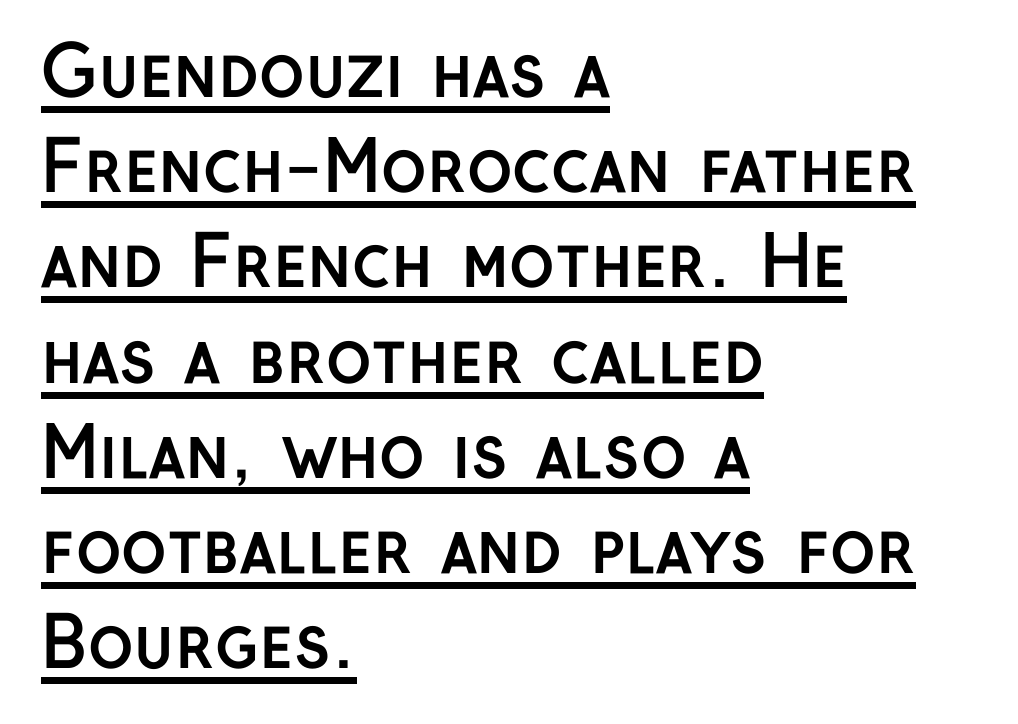
Q: Is the text bold? A: Yes.
Q: Is the text italic (slanted)? A: No, it is upright.
Q: Is the typeface a serif or a sans-serif typeface? A: Sans-serif.
Q: Is the text underlined? A: Yes.
Q: How is the paragraph aligned? A: Left-aligned.
Q: Is the spacing between letters normal or unusually wide? A: Normal.
Q: Is the spacing between lines tight, normal or loose? A: Normal.
Q: Width (condensed, normal, or wide)? A: Normal.
Q: Stroke contrast? A: Low.
Q: x-height? A: Medium.
Q: Monospaced? A: No.
